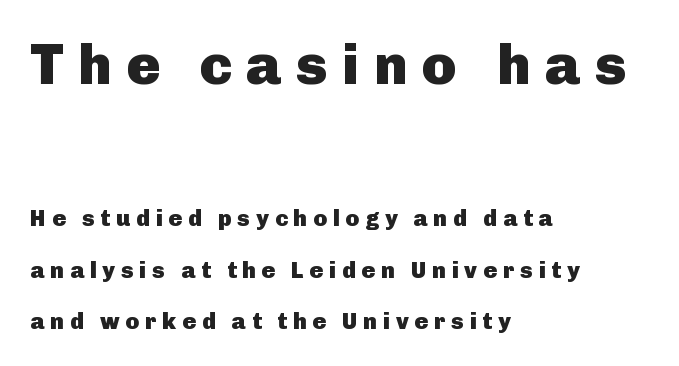
Q: Is the text bold? A: Yes.
Q: Is the text italic (slanted)? A: No, it is upright.
Q: Is the typeface a serif or a sans-serif typeface? A: Sans-serif.
Q: Is the text underlined? A: No.
Q: How is the paragraph aligned? A: Left-aligned.
Q: Is the spacing between letters normal or unusually wide? A: Unusually wide.
Q: Is the spacing between lines tight, normal or loose? A: Loose.
Q: Which block of text is set in a larger size, the first (top) or the second (bottom)? A: The first (top) one.
Q: Width (condensed, normal, or wide)? A: Normal.
Q: Stroke contrast? A: Low.
Q: x-height? A: Medium.
Q: Monospaced? A: No.
